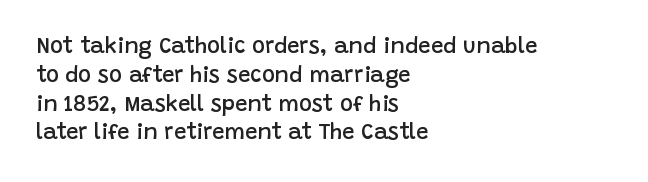
The image shows 22 px text type, upright; set left-aligned, normal line spacing (1.31x), normal letter spacing, not underlined.
